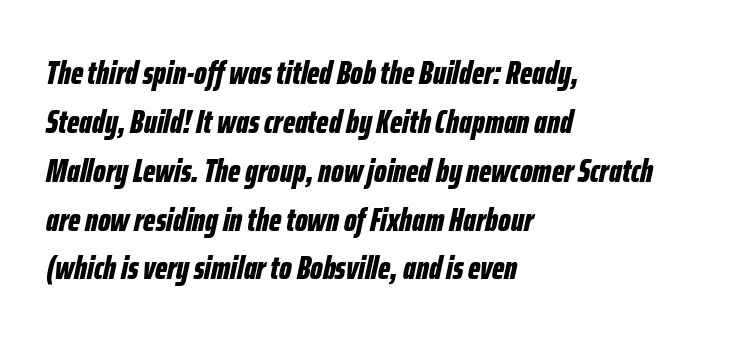
Compared with typical body copy, the letter spacing here is the same. Quick note: italic. The rendering uses a moderate line-height, typical for paragraphs. Line beginnings align vertically; line endings do not.
